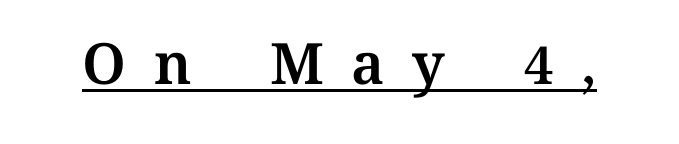
{"italic": "no", "width": "normal", "stroke_contrast": "medium", "x_height": "medium", "monospaced": "no", "underline": "yes", "letter_spacing": "wide", "letter_spacing_em": 0.48, "glyph_px": 57}
